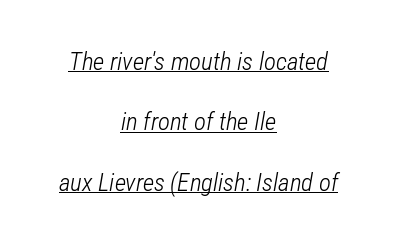
The image shows 25 px text type, italic (leaning right); set centered, loose line spacing (2.42x), normal letter spacing, underlined.
